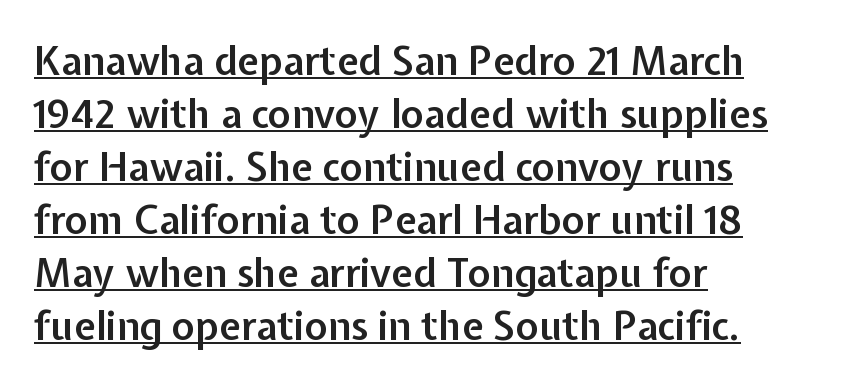
The image shows 39 px semibold sans-serif type, upright; set left-aligned, normal line spacing (1.36x), normal letter spacing, underlined; low stroke contrast and a medium x-height.
